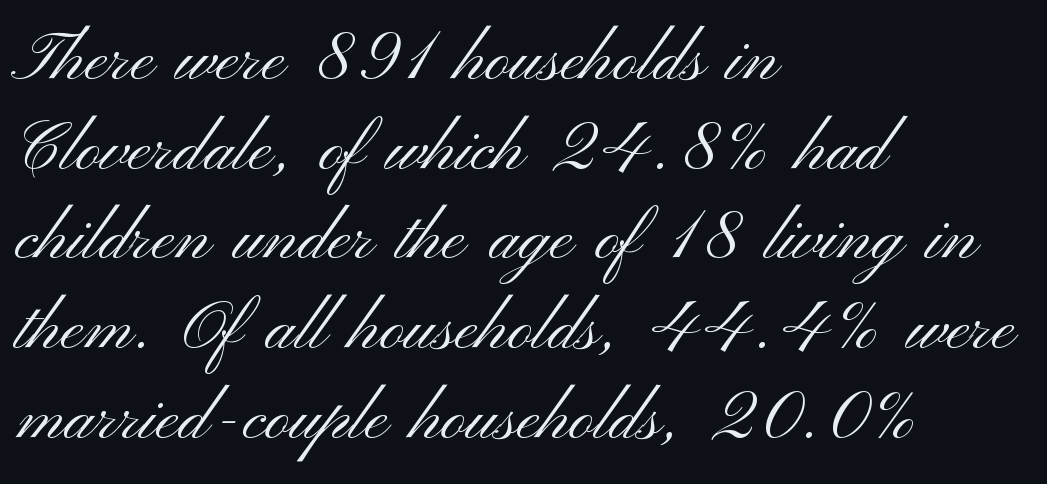
Q: Is the text bold? A: No.
Q: Is the text italic (slanted)? A: Yes.
Q: Is the typeface a serif or a sans-serif typeface? A: Sans-serif.
Q: Is the text underlined? A: No.
Q: How is the paragraph aligned? A: Left-aligned.
Q: Is the spacing between letters normal or unusually wide? A: Normal.
Q: Is the spacing between lines tight, normal or loose? A: Normal.
Q: Width (condensed, normal, or wide)? A: Wide.
Q: Stroke contrast? A: Medium.
Q: x-height? A: Small.
Q: Monospaced? A: No.
